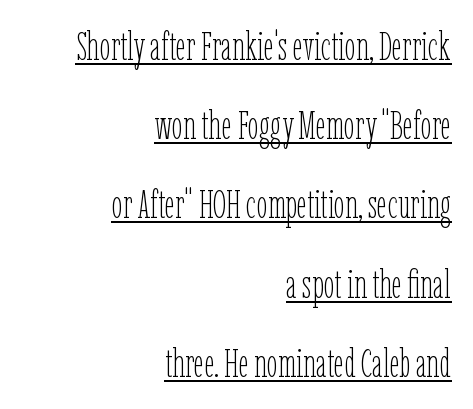
The paragraph shown leans on its right margin. Letters have the restrained weight of plain body copy at most. The type sits square on the baseline with zero lean. Spacing between characters is what you'd get straight out of the box. Emphasis is given by a line drawn under the lettering. A typesetter would call this proportional, since set widths differ per character.
